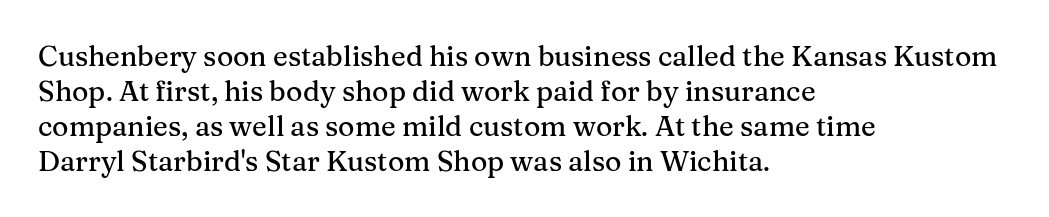
Q: Is the text italic (slanted)? A: No, it is upright.
Q: Is the typeface a serif or a sans-serif typeface? A: Serif.
Q: Is the text underlined? A: No.
Q: How is the paragraph aligned? A: Left-aligned.
Q: Is the spacing between letters normal or unusually wide? A: Normal.
Q: Is the spacing between lines tight, normal or loose? A: Normal.
Q: Width (condensed, normal, or wide)? A: Normal.
Q: Stroke contrast? A: Medium.
Q: x-height? A: Medium.
Q: Monospaced? A: No.
